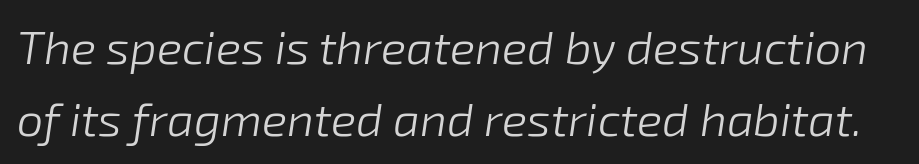
{"italic": "yes", "lean": "right", "slant_degrees": 8, "bold": "no", "weight": "light", "width": "normal", "stroke_contrast": "low", "x_height": "medium", "monospaced": "no", "underline": "no", "line_spacing": "normal", "line_spacing_ratio": 1.54, "letter_spacing": "normal", "letter_spacing_em": 0.0, "glyph_px": 47}
